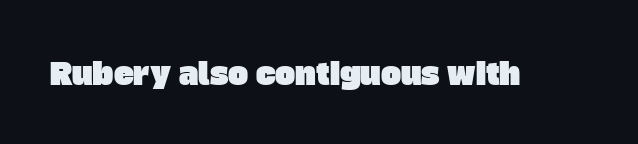
The image shows 30 px sans-serif type; set normal letter spacing, not underlined; low stroke contrast and a large x-height.
